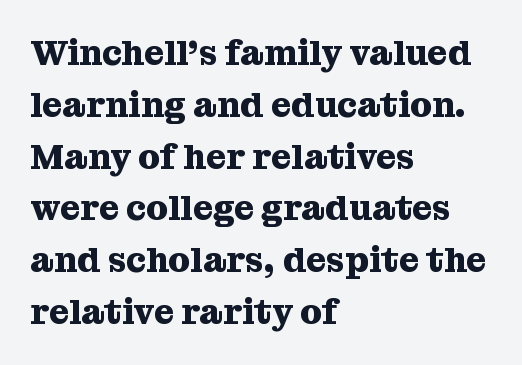
{"serif": "yes", "italic": "no", "bold": "yes", "weight": "heavy", "width": "normal", "stroke_contrast": "medium", "x_height": "medium", "monospaced": "no", "underline": "no", "align": "left", "line_spacing": "normal", "line_spacing_ratio": 1.48, "letter_spacing": "normal", "letter_spacing_em": 0.0, "glyph_px": 35}
